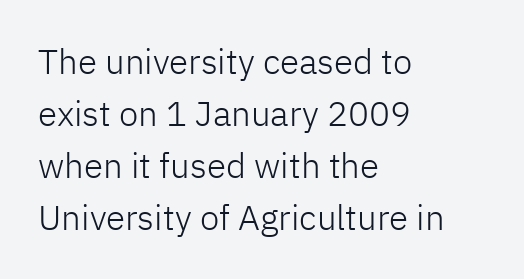
Spacing verdict: proportional, widths tailored to each character. This rendering uses left alignment, leaving the right contour irregular. Vertical strokes here are truly vertical. A quiet, ordinary-to-light weight characterises the typeface. Serif or sans? Sans — the stroke terminals are bare. No extra tracking has been applied to these lines.
